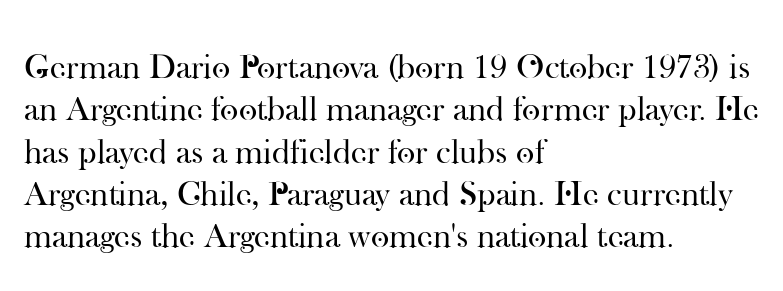
The image shows 35 px regular-weight serif type, upright; set left-aligned, line spacing 1.21x, normal letter spacing, not underlined; high stroke contrast and a small x-height.
